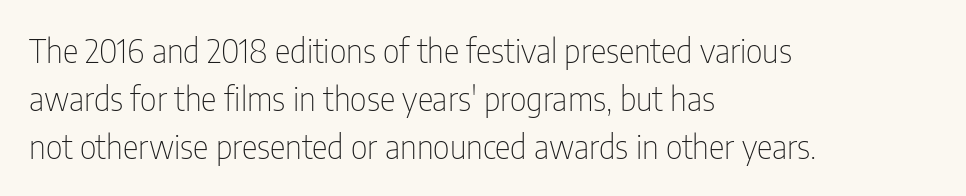
{"serif": "no", "italic": "no", "bold": "no", "weight": "thin", "width": "condensed", "stroke_contrast": "low", "x_height": "medium", "monospaced": "no", "underline": "no", "align": "left", "line_spacing": "normal", "line_spacing_ratio": 1.45, "letter_spacing": "normal", "letter_spacing_em": 0.0, "glyph_px": 33}
